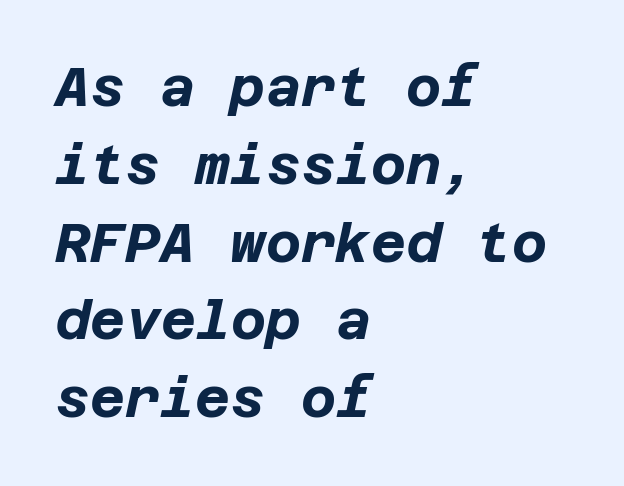
Q: Is the text bold? A: Yes.
Q: Is the text italic (slanted)? A: Yes, it leans right by about 12 degrees.
Q: Is the text underlined? A: No.
Q: How is the paragraph aligned? A: Left-aligned.
Q: Is the spacing between letters normal or unusually wide? A: Normal.
Q: Is the spacing between lines tight, normal or loose? A: Normal.
Q: Width (condensed, normal, or wide)? A: Normal.
Q: Stroke contrast? A: Low.
Q: x-height? A: Large.
